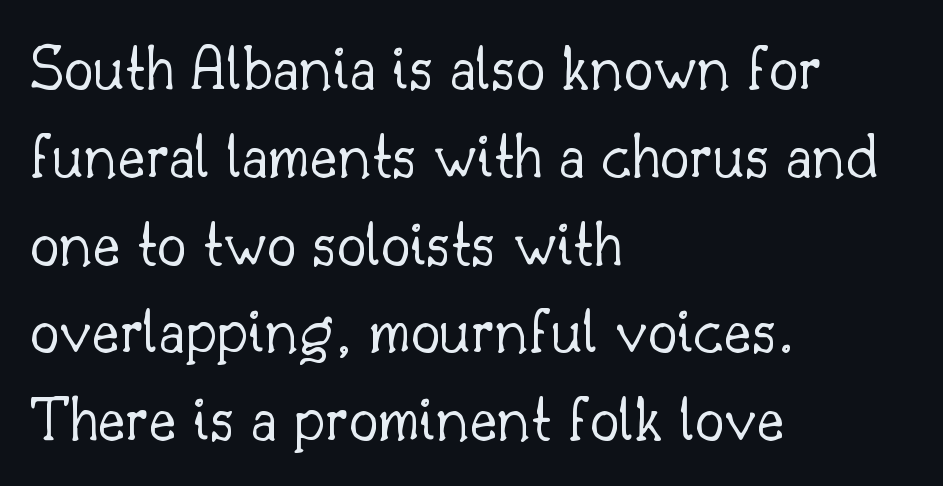
Style check: upright. This reads as an unemphasized weight, regular at the heaviest. You could not count columns in this text — the font is proportionally spaced. One glance says typical: line gaps are just what's usual.
